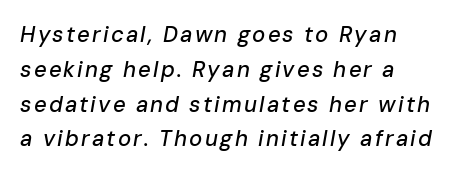
Q: Is the text italic (slanted)? A: Yes, it leans right by about 10 degrees.
Q: Is the text underlined? A: No.
Q: Is the spacing between lines tight, normal or loose? A: Normal.
